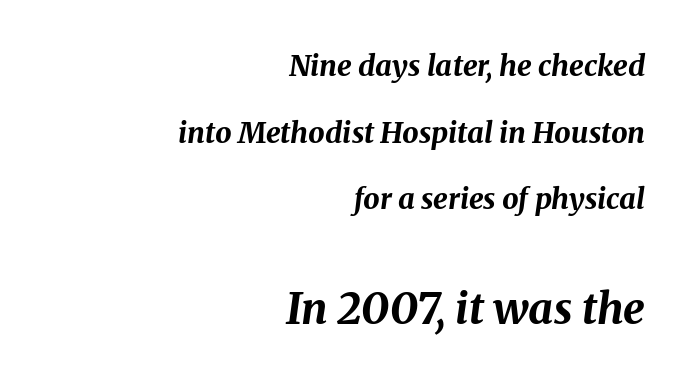
The rag falls on the left side of this text block. These lines were composed using italics. Small over large — that's the arrangement of the two blocks here. Compared with an ordinary text face, these strokes are far heavier — a full bold. A great deal of white space separates one row of letters from the next. The passage shown is typed in a proportional face where columns would drift.
